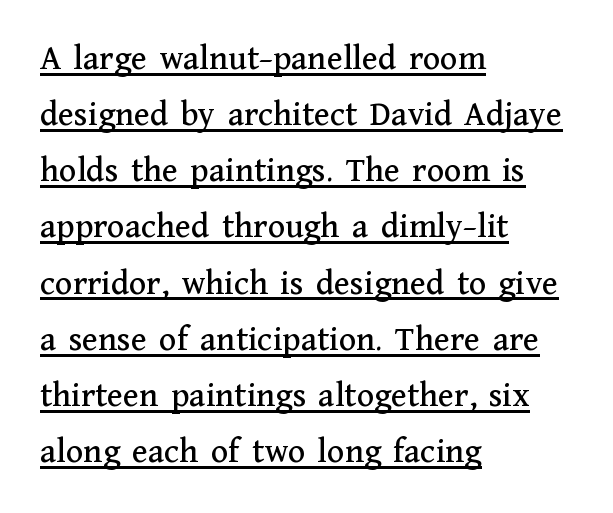
{"serif": "yes", "italic": "no", "width": "normal", "stroke_contrast": "medium", "x_height": "medium", "monospaced": "no", "underline": "yes", "align": "left", "line_spacing": "normal", "line_spacing_ratio": 1.56, "letter_spacing": "normal", "letter_spacing_em": 0.0, "glyph_px": 36}
